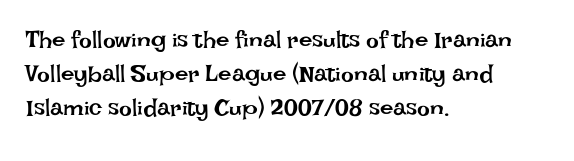
Q: Is the text bold? A: No.
Q: Is the text italic (slanted)? A: No, it is upright.
Q: Is the text underlined? A: No.
Q: How is the paragraph aligned? A: Left-aligned.
Q: Is the spacing between letters normal or unusually wide? A: Normal.
Q: Is the spacing between lines tight, normal or loose? A: Normal.
